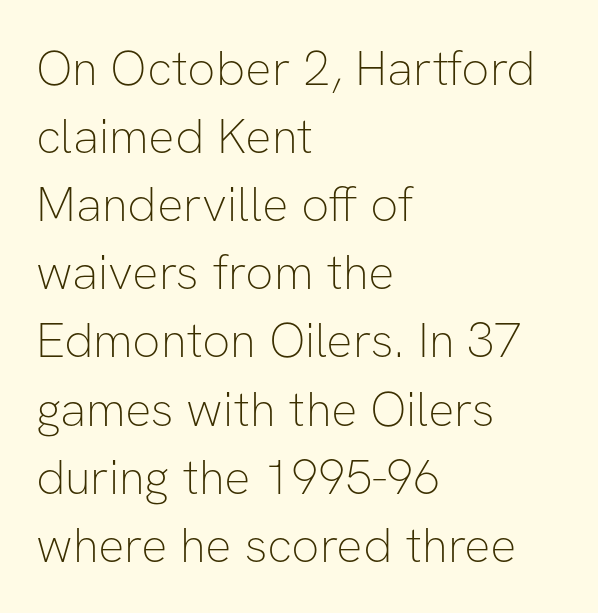
{"serif": "no", "italic": "no", "bold": "no", "weight": "thin", "width": "normal", "stroke_contrast": "low", "x_height": "medium", "monospaced": "no", "underline": "no", "align": "left", "line_spacing": "normal", "line_spacing_ratio": 1.39, "letter_spacing": "normal", "letter_spacing_em": 0.0, "glyph_px": 49}
